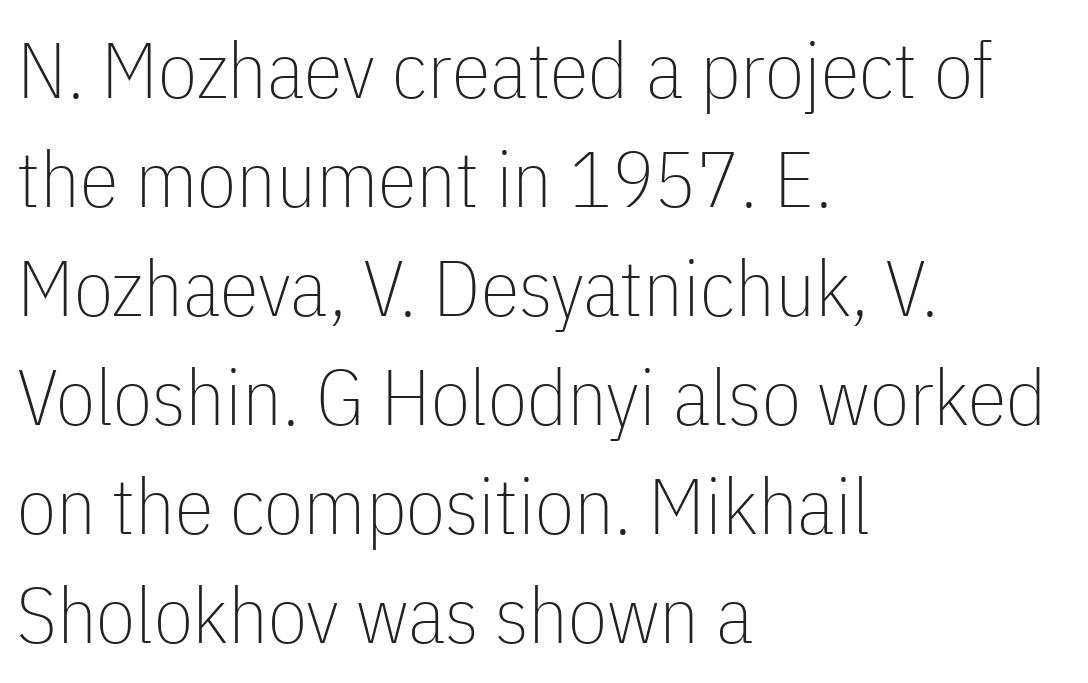
{"serif": "no", "italic": "no", "bold": "no", "weight": "thin", "width": "condensed", "stroke_contrast": "low", "x_height": "medium", "monospaced": "no", "underline": "no", "align": "left", "line_spacing": "normal", "line_spacing_ratio": 1.38, "letter_spacing": "normal", "letter_spacing_em": 0.0, "glyph_px": 79}
